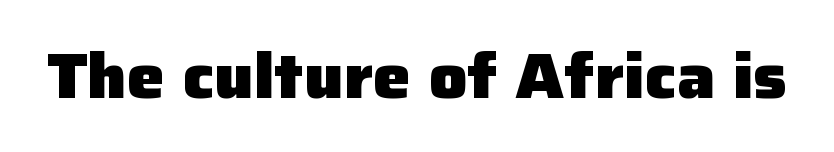
The image shows 63 px heavy sans-serif type, upright; set normal letter spacing, not underlined; low stroke contrast and a medium x-height.
